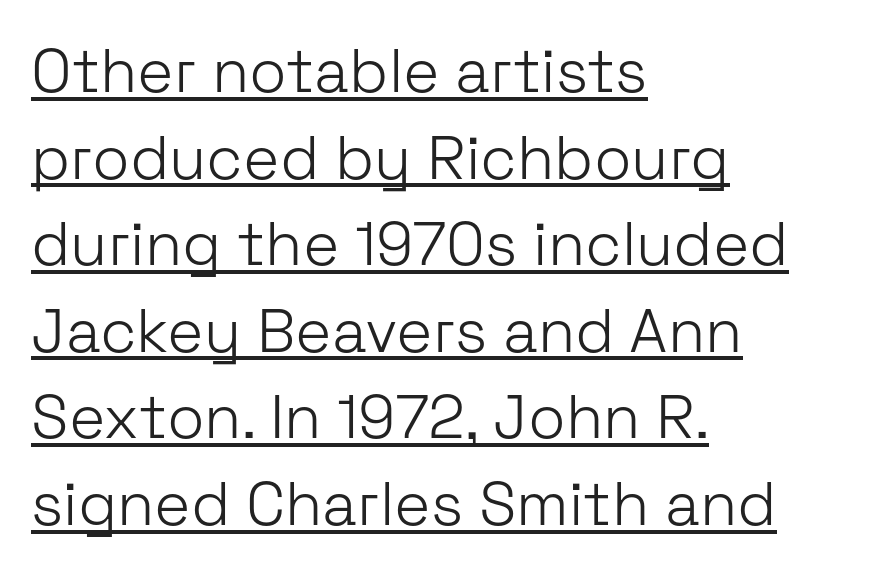
Q: Is the text bold? A: No.
Q: Is the text italic (slanted)? A: No, it is upright.
Q: Is the typeface a serif or a sans-serif typeface? A: Sans-serif.
Q: Is the text underlined? A: Yes.
Q: How is the paragraph aligned? A: Left-aligned.
Q: Is the spacing between letters normal or unusually wide? A: Normal.
Q: Is the spacing between lines tight, normal or loose? A: Normal.
Q: Width (condensed, normal, or wide)? A: Normal.
Q: Stroke contrast? A: Low.
Q: x-height? A: Medium.
Q: Monospaced? A: No.
